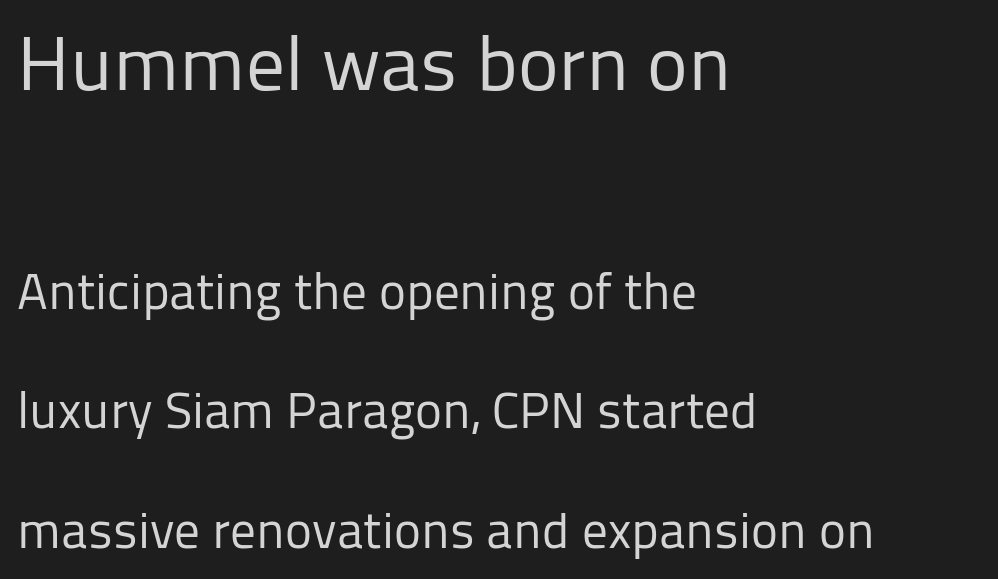
You get the large type first, then a drop to smaller type. These lines stack with their left ends in a neat column. Does the lettering tilt? It doesn't — this is upright. Look at the tracking — it's just the regular setting, nothing added.
